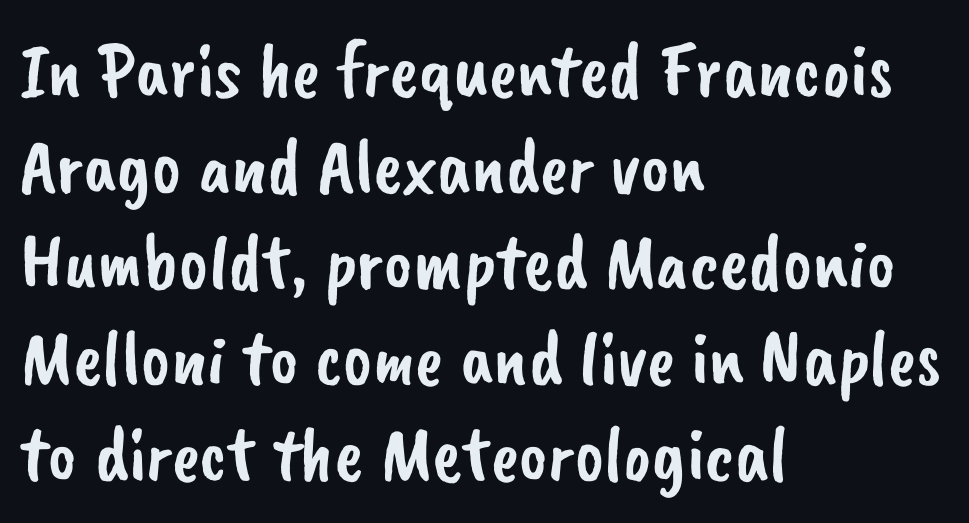
Tracking value appears to be zero — textbook default spacing. The glyphs are unaccompanied by any horizontal stroke below them. What kind of face is this? One without serifs — a sans. One-word summary of the alignment: left.
